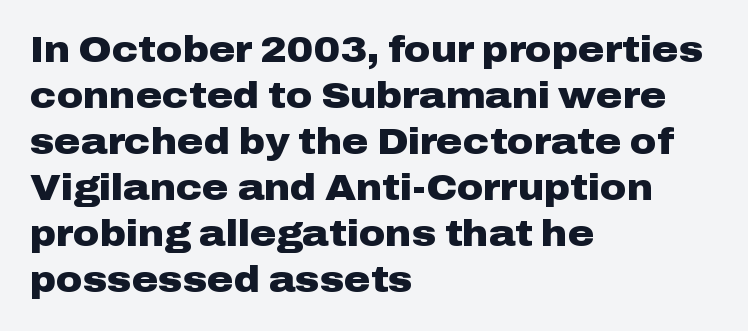
Underline: absent. Is the type bold? Yes — the strokes are clearly thick and heavy. Evenly set lines give the paragraph a standard silhouette. Regarding serifs, this sample does without them.
